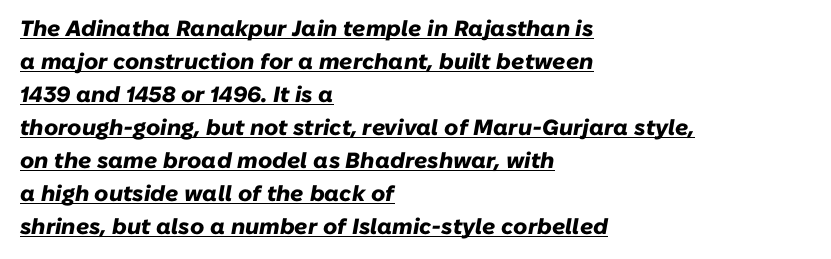
Inter-character spacing is left at the font's built-in metrics. The block of text has a typical density, with ordinary space between rows. The face used here has the dense, thick strokes of a bold. Would a proofreader flag this as italicized? Yes.
